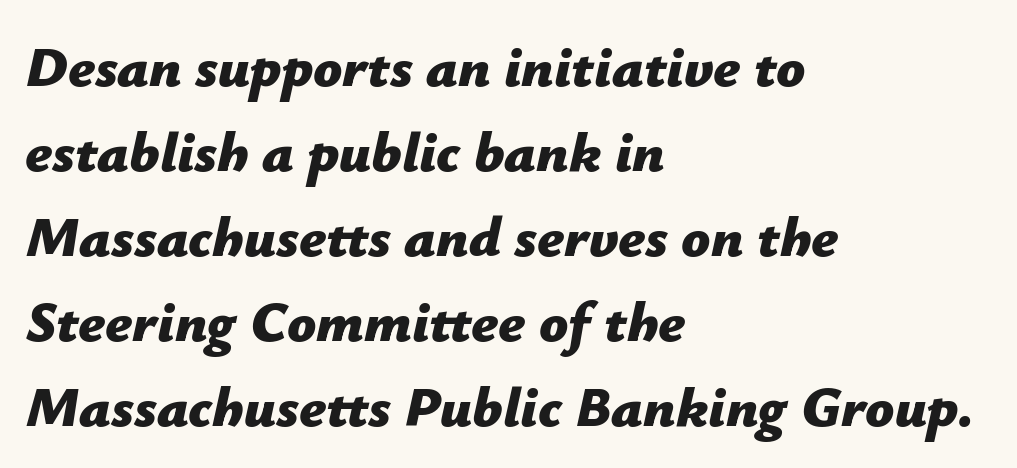
The image shows 57 px bold type, italic (leaning right); set left-aligned, normal line spacing (1.49x), normal letter spacing, not underlined; low stroke contrast and a medium x-height.
